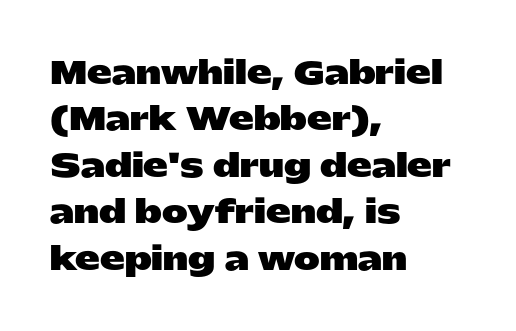
{"serif": "no", "italic": "no", "bold": "yes", "weight": "heavy", "width": "wide", "stroke_contrast": "low", "x_height": "medium", "monospaced": "no", "underline": "no", "align": "left", "line_spacing": "normal", "line_spacing_ratio": 1.5, "letter_spacing": "normal", "letter_spacing_em": 0.0, "glyph_px": 31}
